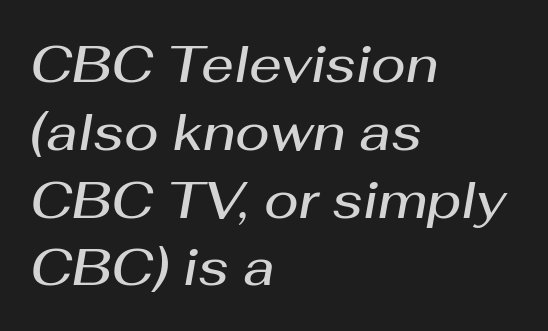
Varying glyph widths throughout — classic text-font behaviour. If you drew a ruler down the left edge, every line would touch it. Compared with typical body copy, the letter spacing here is the same. When letters slant like this, we call the style italic.
